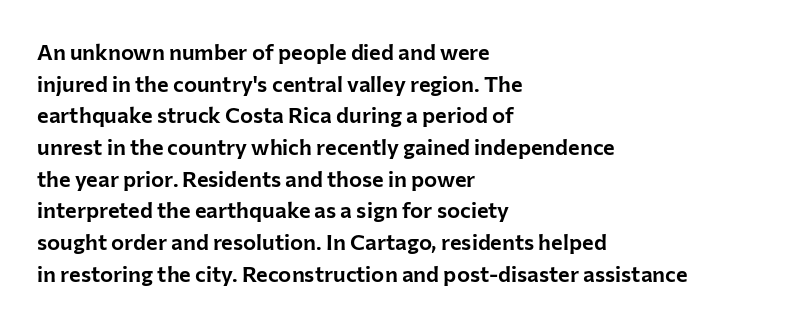
The image shows 22 px text type, upright; set left-aligned, normal line spacing (1.44x), normal letter spacing, not underlined.
